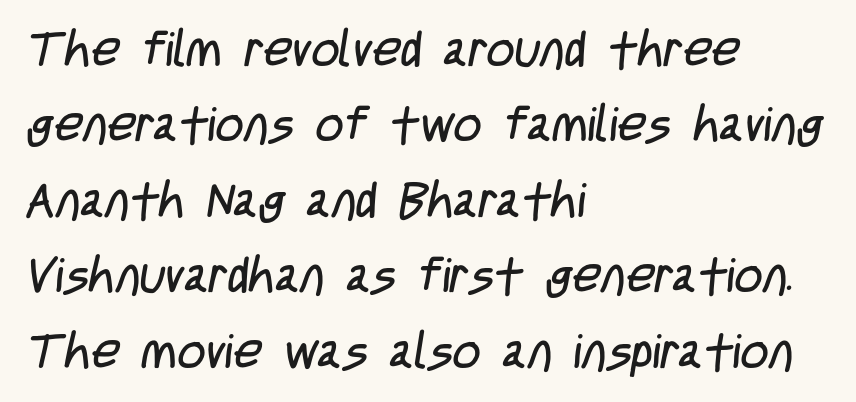
The image shows 49 px regular-weight, condensed sans-serif type; set left-aligned, normal line spacing (1.54x), normal letter spacing, not underlined; low stroke contrast and a large x-height.
